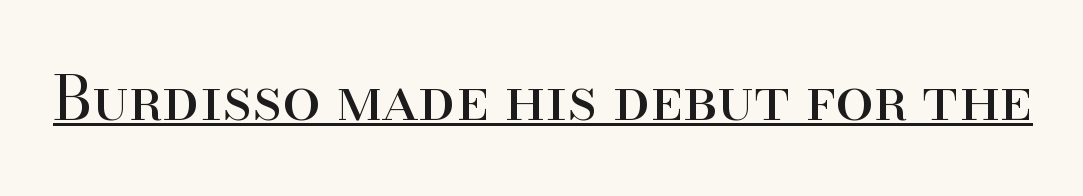
Q: Is the text bold? A: No.
Q: Is the text italic (slanted)? A: No, it is upright.
Q: Is the typeface a serif or a sans-serif typeface? A: Serif.
Q: Is the text underlined? A: Yes.
Q: Is the spacing between letters normal or unusually wide? A: Normal.
Q: Width (condensed, normal, or wide)? A: Normal.
Q: Stroke contrast? A: High.
Q: x-height? A: Small.
Q: Monospaced? A: No.
